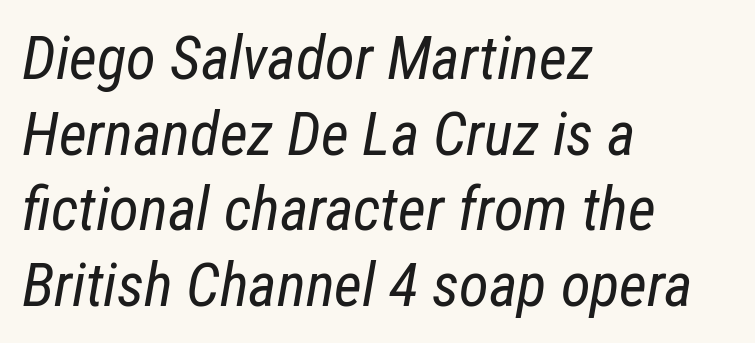
When letters slant like this, we call the style italic. The words here are not underlined. The letters advance in unequal steps, a hallmark of proportional type. The letterforms sit at book weight or below. Layout note: lines flush left. The letterforms sit shoulder to shoulder at normal distance.
